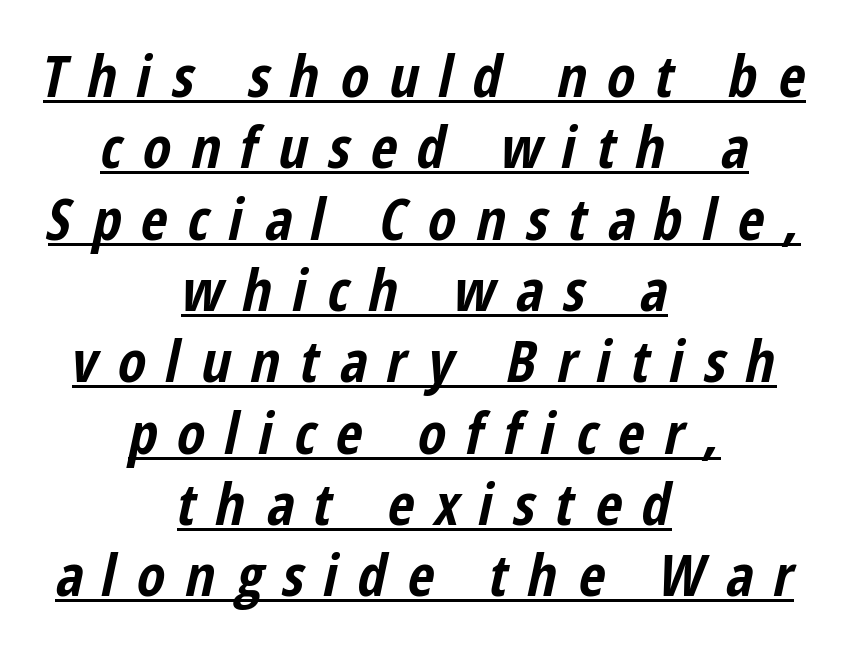
Q: Is the text bold? A: Yes.
Q: Is the text italic (slanted)? A: Yes, it leans right by about 12 degrees.
Q: Is the text underlined? A: Yes.
Q: How is the paragraph aligned? A: Centered.
Q: Is the spacing between letters normal or unusually wide? A: Unusually wide.
Q: Width (condensed, normal, or wide)? A: Condensed.
Q: Stroke contrast? A: Low.
Q: x-height? A: Medium.
Q: Monospaced? A: No.
